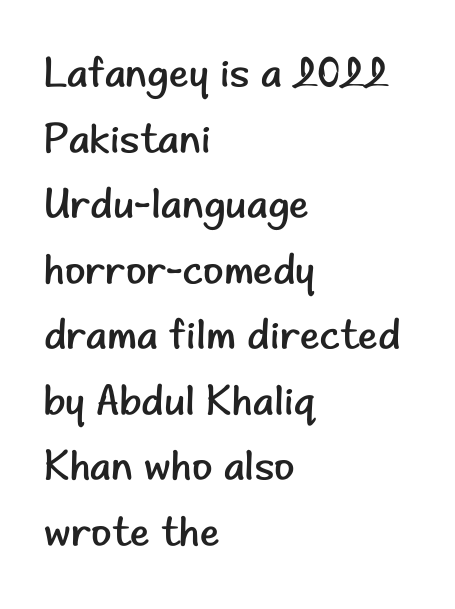
The image shows 42 px regular-weight sans-serif type, upright; set left-aligned, normal line spacing (1.56x), normal letter spacing, not underlined; low stroke contrast and a small x-height.
